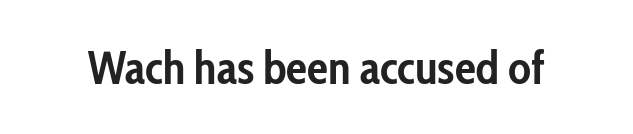
The image shows 47 px semibold, condensed sans-serif type, upright; set normal letter spacing, not underlined; low stroke contrast and a medium x-height.
